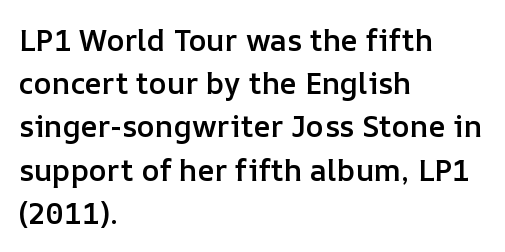
Q: Is the text bold? A: Semi-bold.
Q: Is the text italic (slanted)? A: No, it is upright.
Q: Is the text underlined? A: No.
Q: How is the paragraph aligned? A: Left-aligned.
Q: Is the spacing between letters normal or unusually wide? A: Normal.
Q: Is the spacing between lines tight, normal or loose? A: Normal.
Q: Width (condensed, normal, or wide)? A: Normal.
Q: Stroke contrast? A: Low.
Q: x-height? A: Medium.
Q: Monospaced? A: No.
